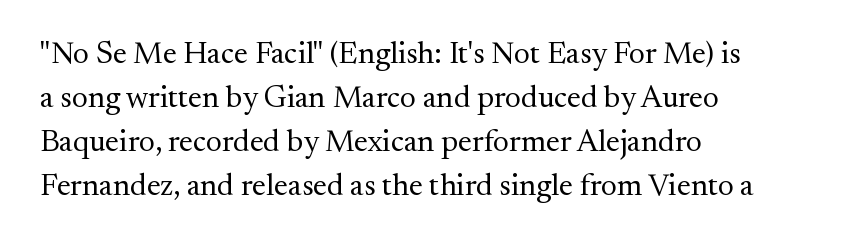
Is this a heavy cut? Hardly; it is regular or lighter. The horizontal fit of the characters is conventional and even. Spacing verdict: proportional, widths tailored to each character. Has an underline been added? It has not. Leading matches the norm, producing a regular column. Examine the stroke ends and you'll spot serifs.
